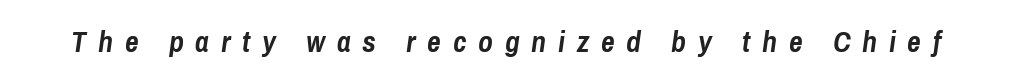
Typesetter's note: full bold, strokes at maximum text heaviness. The face used here is rendered with a markedly widened letterfit. You could not count columns in this text — the font is proportionally spaced. Each row of text sits above clean, open space.
